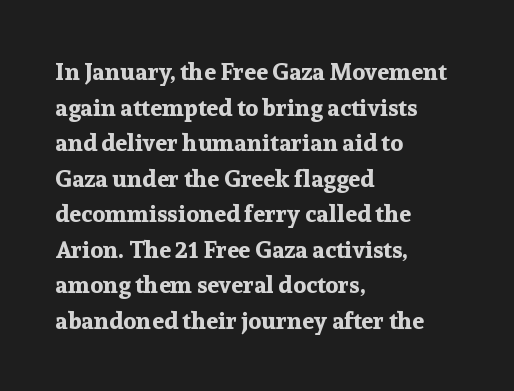
The image shows 24 px bold type, upright; set left-aligned, normal line spacing (1.48x), normal letter spacing, not underlined.
